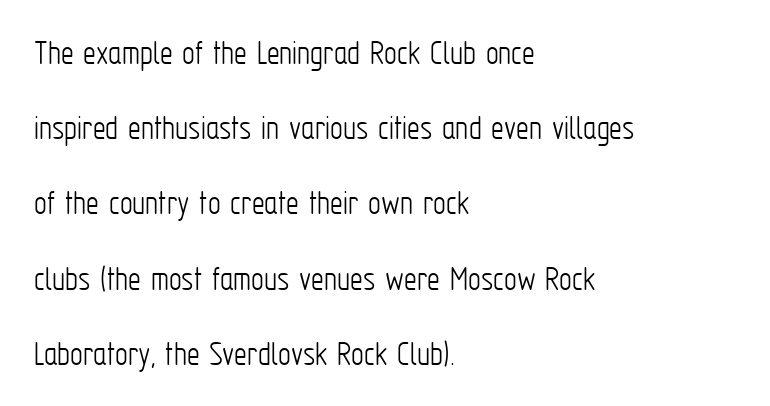
{"serif": "no", "italic": "no", "bold": "no", "weight": "light", "width": "condensed", "stroke_contrast": "low", "x_height": "medium", "monospaced": "no", "underline": "no", "align": "left", "line_spacing": "loose", "line_spacing_ratio": 2.09, "letter_spacing": "normal", "letter_spacing_em": 0.0, "glyph_px": 36}
